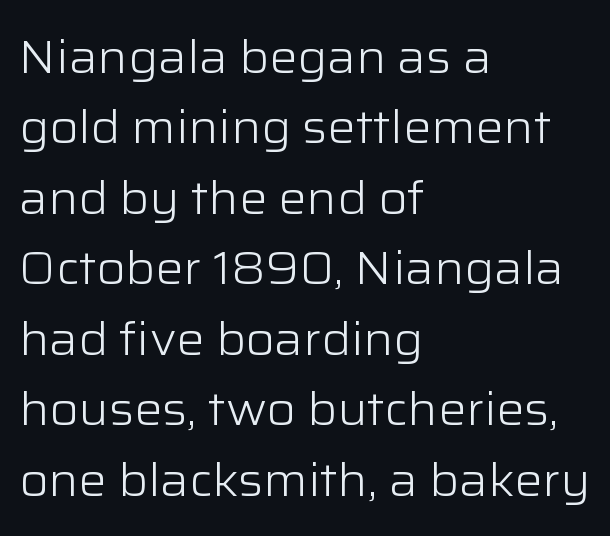
Q: Is the text bold? A: No.
Q: Is the text italic (slanted)? A: No, it is upright.
Q: Is the typeface a serif or a sans-serif typeface? A: Sans-serif.
Q: Is the text underlined? A: No.
Q: How is the paragraph aligned? A: Left-aligned.
Q: Is the spacing between letters normal or unusually wide? A: Normal.
Q: Is the spacing between lines tight, normal or loose? A: Normal.
Q: Width (condensed, normal, or wide)? A: Normal.
Q: Stroke contrast? A: Low.
Q: x-height? A: Medium.
Q: Monospaced? A: No.
